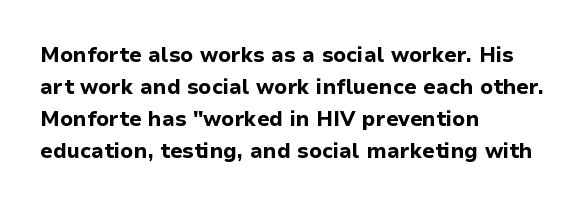
Q: Is the text bold? A: Yes.
Q: Is the text italic (slanted)? A: No, it is upright.
Q: Is the text underlined? A: No.
Q: How is the paragraph aligned? A: Left-aligned.
Q: Is the spacing between letters normal or unusually wide? A: Normal.
Q: Is the spacing between lines tight, normal or loose? A: Normal.
